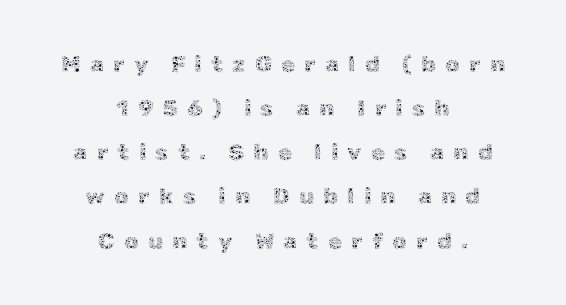
Q: Is the text bold? A: No.
Q: Is the text italic (slanted)? A: No, it is upright.
Q: Is the text underlined? A: No.
Q: How is the paragraph aligned? A: Centered.
Q: Is the spacing between letters normal or unusually wide? A: Unusually wide.
Q: Is the spacing between lines tight, normal or loose? A: Loose.
